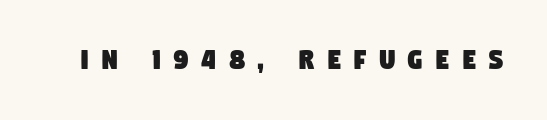
The passage shown has open, widely tracked lettering throughout. Clear beneath every line of the passage. The text was rendered using a sans face with plain stroke endings. Proportional: the letters do not fall into vertical columns.
